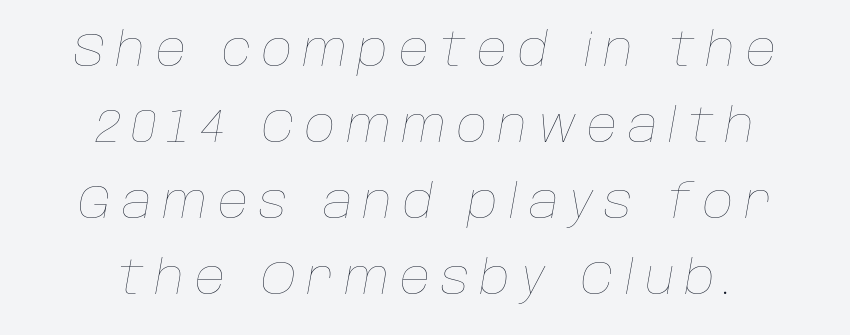
Q: Is the text bold? A: No.
Q: Is the text italic (slanted)? A: Yes, it leans right by about 10 degrees.
Q: Is the text underlined? A: No.
Q: How is the paragraph aligned? A: Centered.
Q: Is the spacing between letters normal or unusually wide? A: Unusually wide.
Q: Is the spacing between lines tight, normal or loose? A: Normal.
Q: Width (condensed, normal, or wide)? A: Normal.
Q: Stroke contrast? A: Low.
Q: x-height? A: Large.
Q: Monospaced? A: No.
